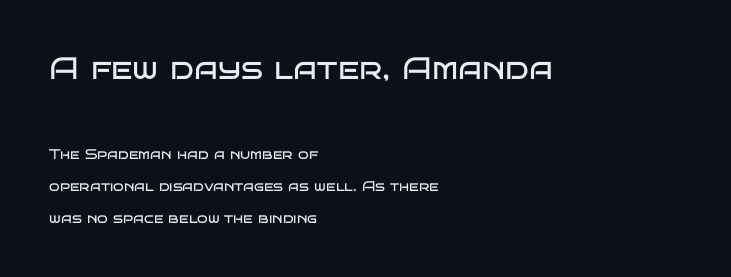
The image shows 31 px regular-weight, wide sans-serif type, upright; set left-aligned, loose line spacing (2.3x), normal letter spacing, not underlined; the first (top) block is 2.21x larger; low stroke contrast and a large x-height.
